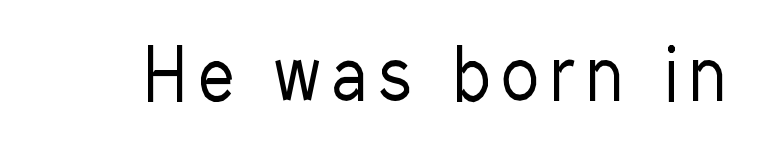
The image shows 70 px regular-weight, condensed sans-serif type, upright; set not underlined; low stroke contrast and a medium x-height.
